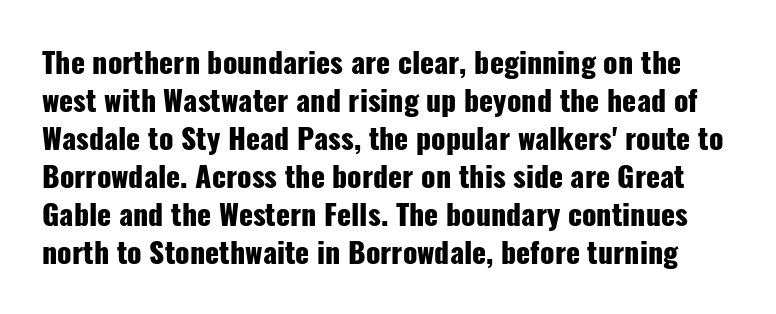
The image shows 29 px heavy, condensed sans-serif type, upright; set normal line spacing (1.31x), normal letter spacing, not underlined; low stroke contrast and a medium x-height.
